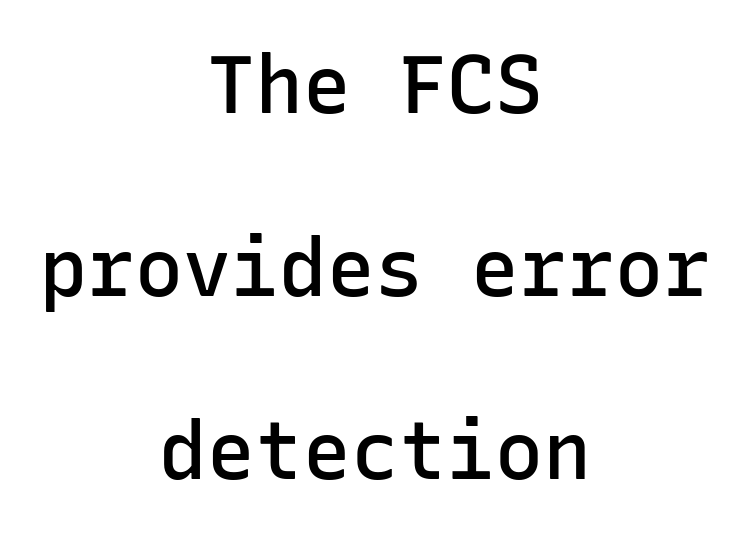
Anything drawn beneath the words? Only blank space. Horizontal bands of white between lines are thick stripes. Moderately thickened strokes mark this as semibold type. This rendering uses center alignment, leaving both contours irregular but symmetric. The letters march in equal steps, a hallmark of fixed-pitch type.
